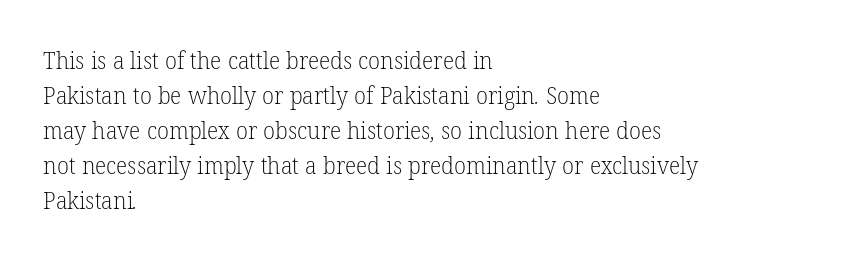
{"bold": "no", "underline": "no", "align": "left", "line_spacing": "normal", "line_spacing_ratio": 1.46, "letter_spacing": "normal", "letter_spacing_em": 0.0, "glyph_px": 24}
